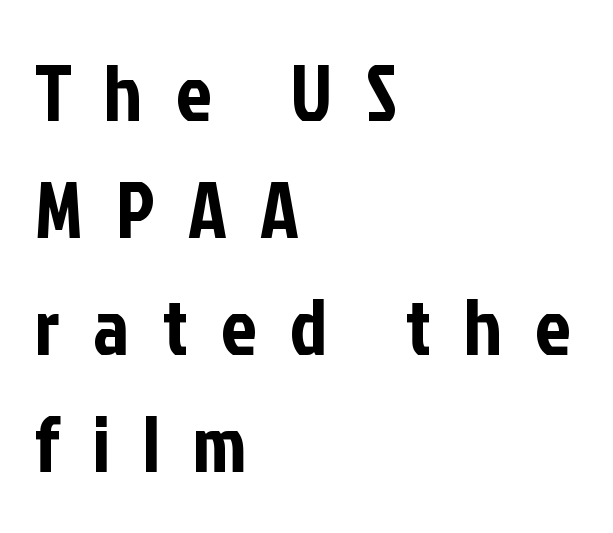
Plain, unruled lines of type. This is roman type, the default non-slanted kind. Think of a printed novel: that variable character pitch is what you see here. This rendering uses left alignment, leaving the right contour irregular. Whoever set this chose a conventional vertical rhythm. A sans-serif font was chosen for this passage.
